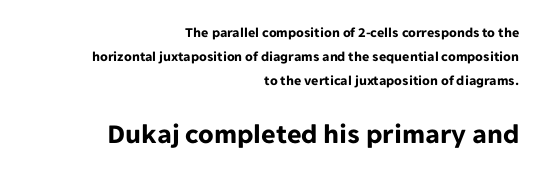
{"serif": "no", "italic": "no", "bold": "yes", "weight": "bold", "width": "normal", "stroke_contrast": "low", "x_height": "medium", "monospaced": "no", "underline": "no", "align": "right", "line_spacing_ratio": 1.72, "letter_spacing": "normal", "letter_spacing_em": 0.0, "larger_block": "second", "size_ratio": 2.0, "glyph_px": 28}
